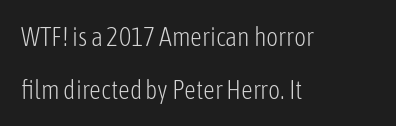
Check the space under the baseline: it is left empty. The weight would be labelled regular, book, light, or lighter still. You could fit nearly another row in the gap between these rows. One-word summary of the alignment: left. These lines were composed using upright roman letters. Inter-character spacing is left at the font's built-in metrics.
